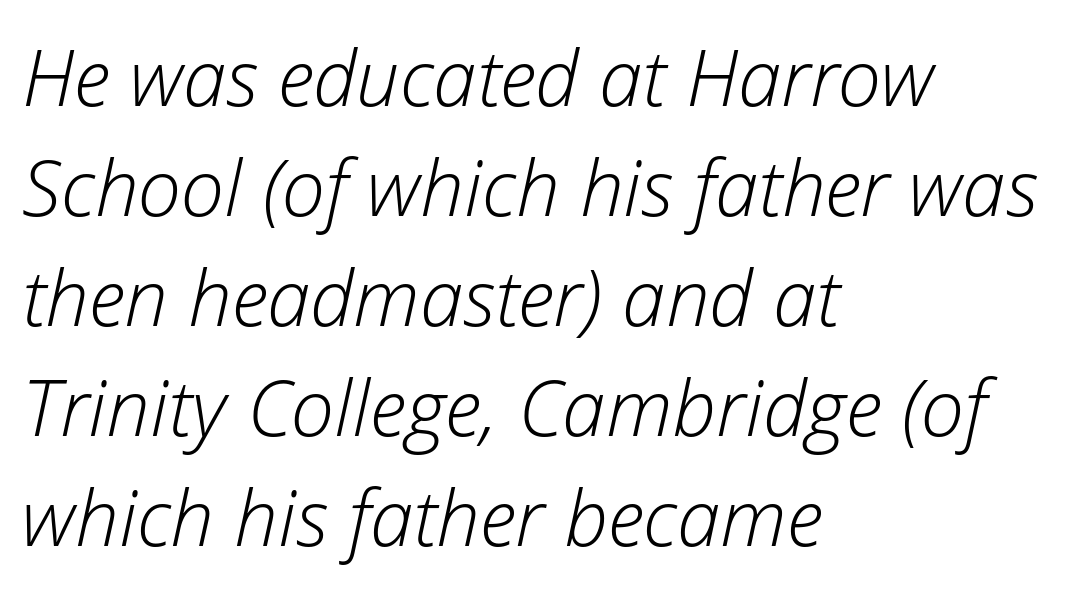
Q: Is the text bold? A: No.
Q: Is the text italic (slanted)? A: Yes, it leans right by about 12 degrees.
Q: Is the text underlined? A: No.
Q: How is the paragraph aligned? A: Left-aligned.
Q: Is the spacing between letters normal or unusually wide? A: Normal.
Q: Is the spacing between lines tight, normal or loose? A: Normal.
Q: Width (condensed, normal, or wide)? A: Normal.
Q: Stroke contrast? A: Low.
Q: x-height? A: Medium.
Q: Monospaced? A: No.
